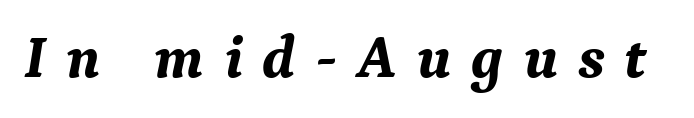
Q: Is the text bold? A: Yes.
Q: Is the text italic (slanted)? A: Yes, it leans right by about 9 degrees.
Q: Is the typeface a serif or a sans-serif typeface? A: Serif.
Q: Is the text underlined? A: No.
Q: Is the spacing between letters normal or unusually wide? A: Unusually wide.
Q: Width (condensed, normal, or wide)? A: Normal.
Q: Stroke contrast? A: Medium.
Q: x-height? A: Medium.
Q: Monospaced? A: No.
